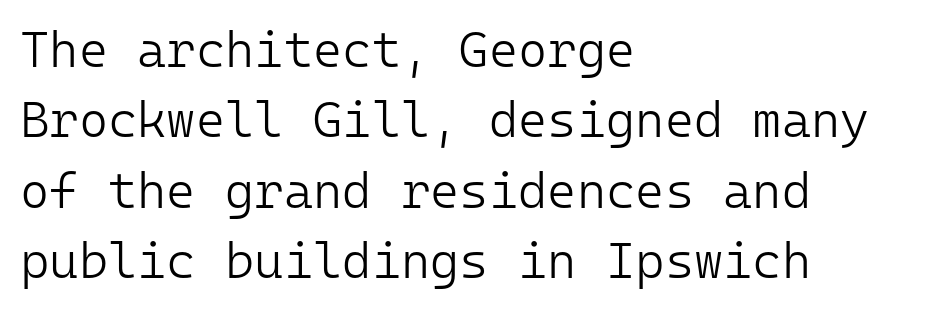
{"serif": "no", "italic": "no", "bold": "no", "weight": "light", "width": "normal", "stroke_contrast": "low", "x_height": "medium", "monospaced": "yes", "underline": "no", "align": "left", "line_spacing": "normal", "line_spacing_ratio": 1.41, "letter_spacing": "normal", "letter_spacing_em": 0.0, "glyph_px": 50}
